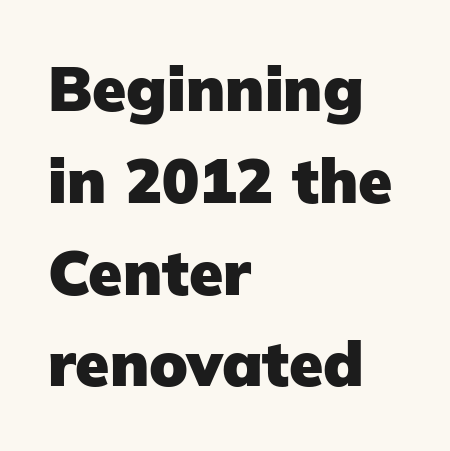
The image shows 62 px heavy sans-serif type, upright; set left-aligned, normal line spacing (1.48x), normal letter spacing, not underlined; low stroke contrast and a medium x-height.
